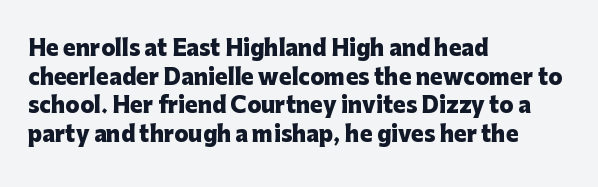
{"italic": "no", "bold": "yes", "underline": "no", "align": "left", "line_spacing": "normal", "line_spacing_ratio": 1.36, "letter_spacing": "normal", "letter_spacing_em": 0.0, "glyph_px": 21}
